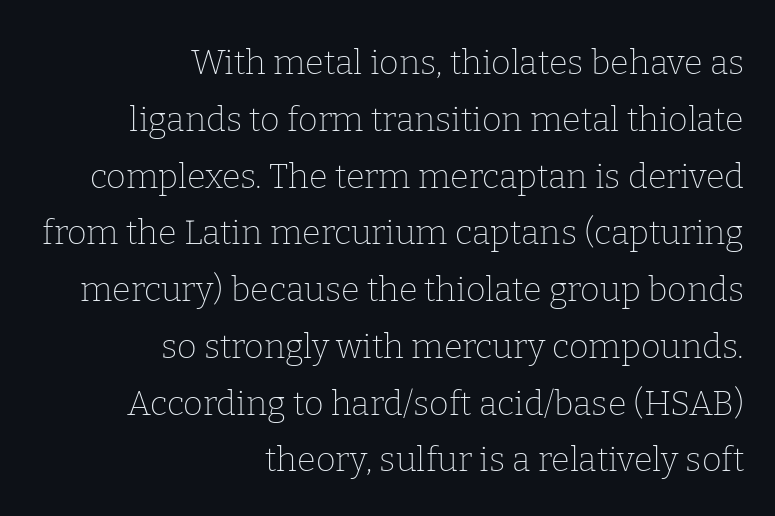
{"serif": "yes", "italic": "no", "bold": "no", "weight": "thin", "width": "normal", "stroke_contrast": "low", "x_height": "medium", "monospaced": "no", "underline": "no", "align": "right", "line_spacing": "normal", "line_spacing_ratio": 1.67, "letter_spacing": "normal", "letter_spacing_em": 0.0, "glyph_px": 34}
